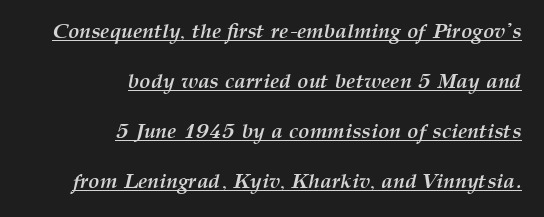
Q: Is the text bold? A: Yes.
Q: Is the text italic (slanted)? A: Yes, it leans right by about 12 degrees.
Q: Is the text underlined? A: Yes.
Q: How is the paragraph aligned? A: Right-aligned.
Q: Is the spacing between letters normal or unusually wide? A: Normal.
Q: Is the spacing between lines tight, normal or loose? A: Loose.
